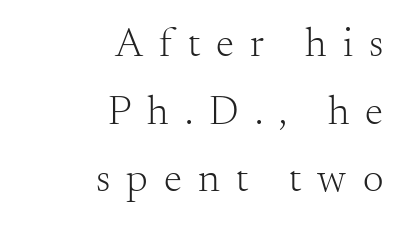
Q: Is the text bold? A: No.
Q: Is the text italic (slanted)? A: No, it is upright.
Q: Is the typeface a serif or a sans-serif typeface? A: Serif.
Q: Is the text underlined? A: No.
Q: How is the paragraph aligned? A: Right-aligned.
Q: Is the spacing between letters normal or unusually wide? A: Unusually wide.
Q: Is the spacing between lines tight, normal or loose? A: Normal.
Q: Width (condensed, normal, or wide)? A: Normal.
Q: Stroke contrast? A: Medium.
Q: x-height? A: Small.
Q: Monospaced? A: No.
